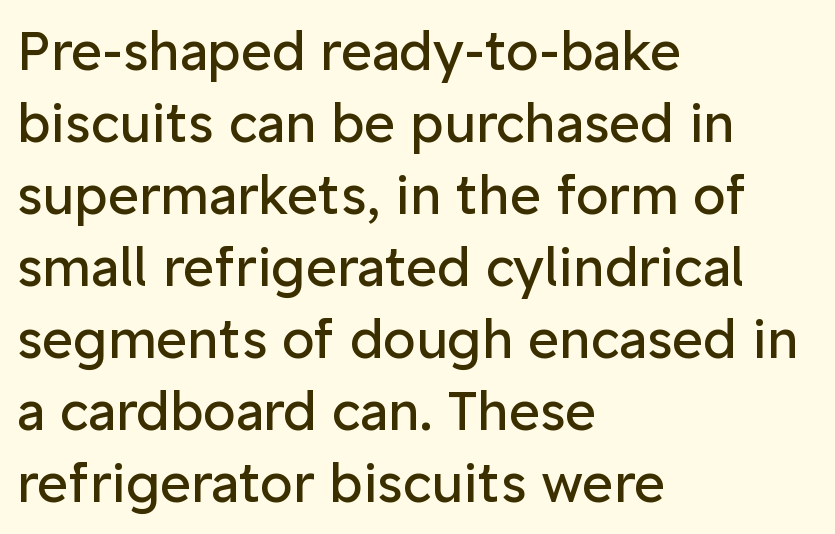
{"serif": "no", "italic": "no", "bold": "no", "weight": "regular", "width": "normal", "stroke_contrast": "low", "x_height": "medium", "monospaced": "no", "underline": "no", "align": "left", "line_spacing": "normal", "line_spacing_ratio": 1.36, "letter_spacing": "normal", "letter_spacing_em": 0.0, "glyph_px": 53}
